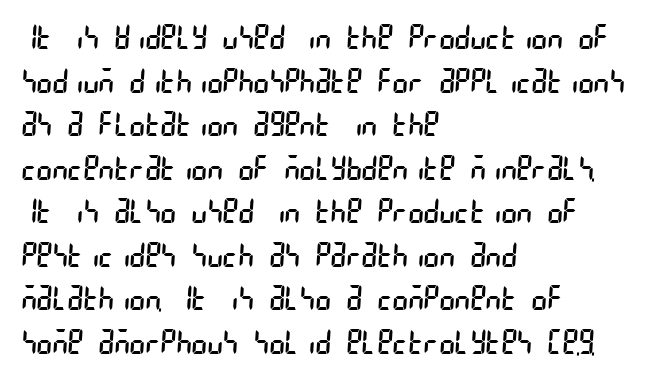
{"serif": "no", "bold": "no", "weight": "regular", "width": "condensed", "stroke_contrast": "low", "x_height": "large", "underline": "no", "align": "left", "line_spacing": "normal", "line_spacing_ratio": 1.32, "letter_spacing": "normal", "letter_spacing_em": 0.0, "glyph_px": 33}
